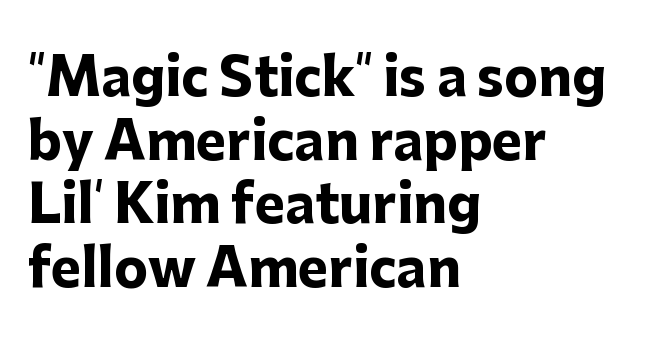
The passage shown is not underscored anywhere. A typesetter would call this zero additional tracking. Typesetter's note: full bold, strokes at maximum text heaviness. Do the letters lean? They stand straight. A typesetter would call this leading conventional body-copy spacing.
